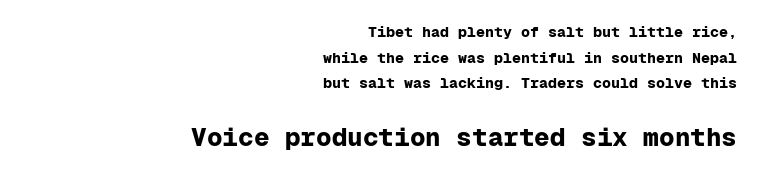
Q: Is the text bold? A: Yes.
Q: Is the text italic (slanted)? A: No, it is upright.
Q: Is the text underlined? A: No.
Q: How is the paragraph aligned? A: Right-aligned.
Q: Is the spacing between letters normal or unusually wide? A: Normal.
Q: Which block of text is set in a larger size, the first (top) or the second (bottom)? A: The second (bottom) one.
